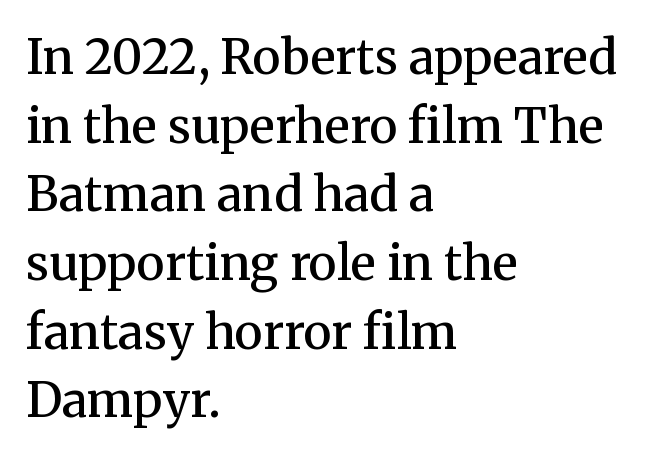
Q: Is the text bold? A: Semi-bold.
Q: Is the text italic (slanted)? A: No, it is upright.
Q: Is the typeface a serif or a sans-serif typeface? A: Serif.
Q: Is the text underlined? A: No.
Q: How is the paragraph aligned? A: Left-aligned.
Q: Is the spacing between letters normal or unusually wide? A: Normal.
Q: Is the spacing between lines tight, normal or loose? A: Normal.
Q: Width (condensed, normal, or wide)? A: Normal.
Q: Stroke contrast? A: Medium.
Q: x-height? A: Medium.
Q: Monospaced? A: No.
